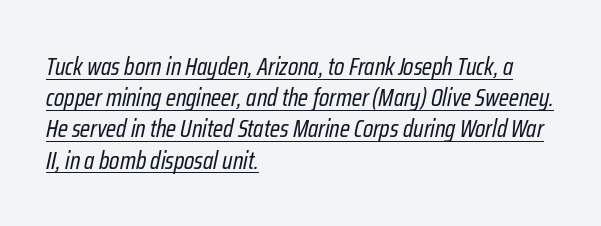
Q: Is the text bold? A: No.
Q: Is the text italic (slanted)? A: Yes, it leans right by about 12 degrees.
Q: Is the text underlined? A: Yes.
Q: How is the paragraph aligned? A: Left-aligned.
Q: Is the spacing between letters normal or unusually wide? A: Normal.
Q: Is the spacing between lines tight, normal or loose? A: Normal.
